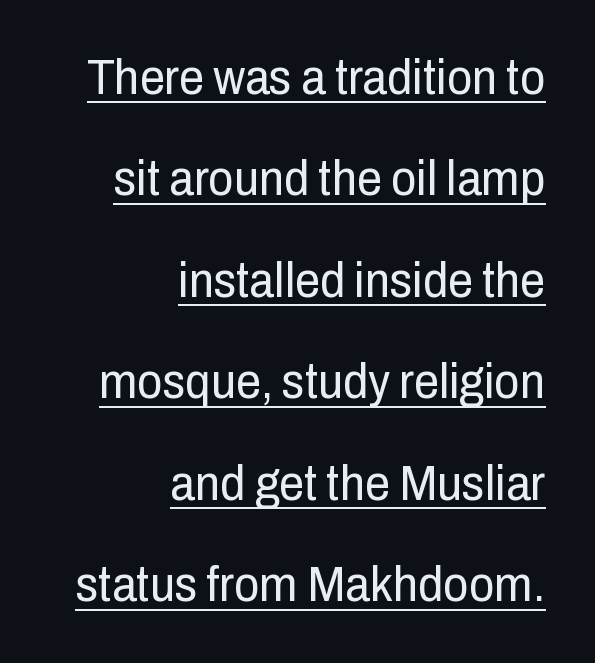
Q: Is the text bold? A: No.
Q: Is the text italic (slanted)? A: No, it is upright.
Q: Is the typeface a serif or a sans-serif typeface? A: Sans-serif.
Q: Is the text underlined? A: Yes.
Q: How is the paragraph aligned? A: Right-aligned.
Q: Is the spacing between letters normal or unusually wide? A: Normal.
Q: Is the spacing between lines tight, normal or loose? A: Loose.
Q: Width (condensed, normal, or wide)? A: Condensed.
Q: Stroke contrast? A: Low.
Q: x-height? A: Medium.
Q: Monospaced? A: No.
